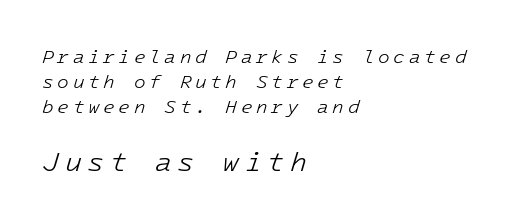
Casual observation: everything's shoved over to the left. Each row of text sits above clean, open space. Every character here occupies the same horizontal width, giving the sample a typewriter-like rhythm. Rendered with sloped, italic letterforms.
